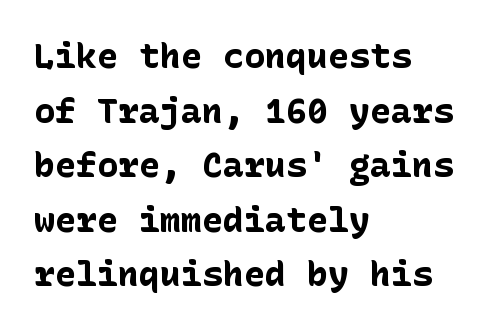
Strong, thick strokes mark this as bold type. Italic? Not at all — the glyphs are vertical. This sample uses plain, unmodified letter spacing. Short and long lines alike share a common starting point at left. No feet cap the strokes, marking this as sans-serif type.
